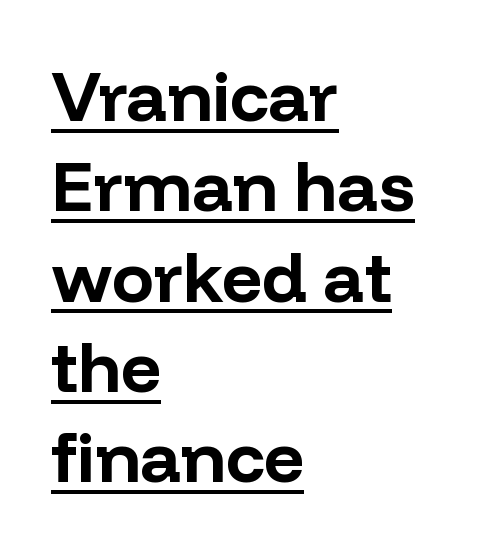
Short note: letters normally spaced. In terms of letterform style, serifs are entirely absent. Compared with undecorated copy, this sample adds a rule below the words. You can tell it's not italic because the verticals are truly vertical. The letters advance in unequal steps, a hallmark of proportional type. Look at the stroke-to-counter ratio: heavy, a bold.
